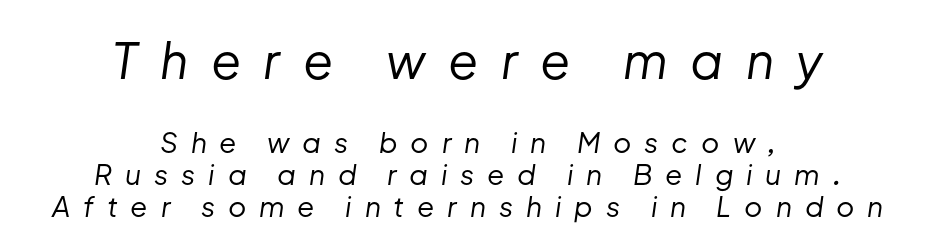
{"italic": "yes", "lean": "right", "slant_degrees": 8, "bold": "no", "weight": "regular", "width": "normal", "stroke_contrast": "low", "x_height": "medium", "monospaced": "no", "underline": "no", "align": "center", "line_spacing": "tight", "line_spacing_ratio": 1.14, "letter_spacing": "wide", "letter_spacing_em": 0.46, "larger_block": "first", "size_ratio": 1.75, "glyph_px": 49}
